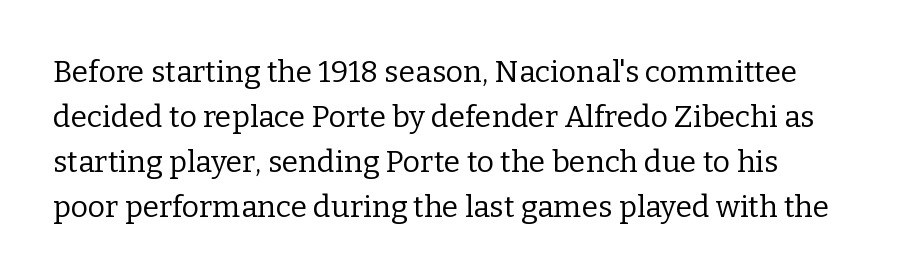
Q: Is the text bold? A: No.
Q: Is the text italic (slanted)? A: No, it is upright.
Q: Is the typeface a serif or a sans-serif typeface? A: Serif.
Q: Is the text underlined? A: No.
Q: Is the spacing between letters normal or unusually wide? A: Normal.
Q: Is the spacing between lines tight, normal or loose? A: Normal.
Q: Width (condensed, normal, or wide)? A: Normal.
Q: Stroke contrast? A: Low.
Q: x-height? A: Medium.
Q: Monospaced? A: No.
